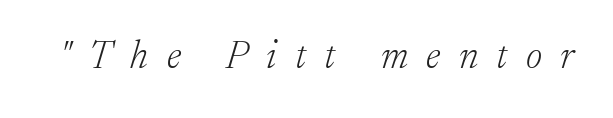
The image shows 39 px light serif type, italic (leaning right); set unusually wide letter spacing (+0.47 em), not underlined; low stroke contrast and a medium x-height.
